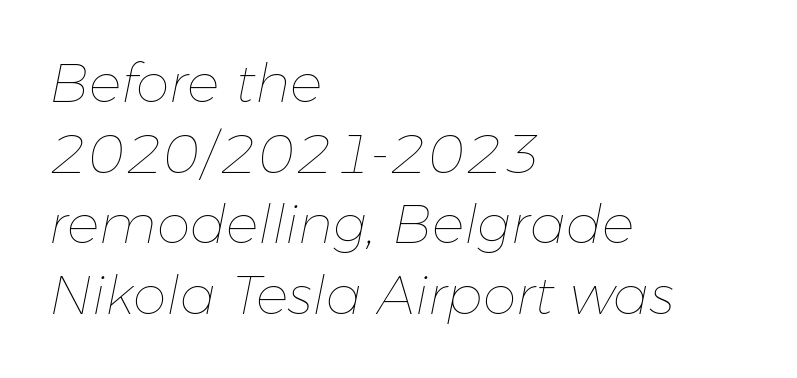
Q: Is the text bold? A: No.
Q: Is the text italic (slanted)? A: Yes, it leans right by about 11 degrees.
Q: Is the text underlined? A: No.
Q: How is the paragraph aligned? A: Left-aligned.
Q: Is the spacing between letters normal or unusually wide? A: Normal.
Q: Is the spacing between lines tight, normal or loose? A: Normal.
Q: Width (condensed, normal, or wide)? A: Normal.
Q: Stroke contrast? A: Low.
Q: x-height? A: Medium.
Q: Monospaced? A: No.
